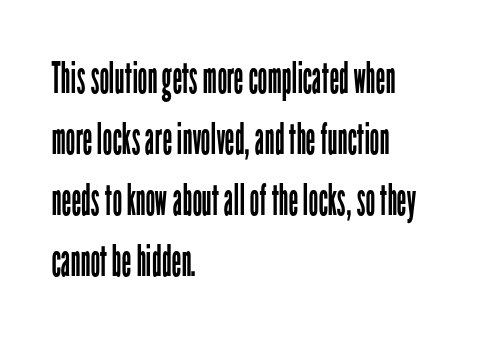
Are there feet on the stems? There aren't — it's a sans. Plain, unruled lines of type. Compared with typical body copy, the letter spacing here is the same. Stroke mass is kept to a normal reading level or below. Proportional: the letters do not fall into vertical columns.
